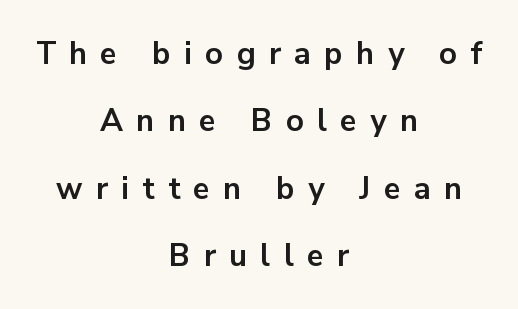
The image shows 31 px bold sans-serif type, upright; set centered, loose line spacing (2.17x), unusually wide letter spacing (+0.43 em), not underlined; low stroke contrast and a medium x-height.
